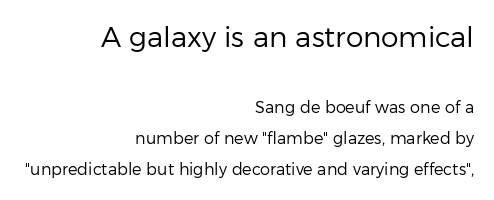
Q: Is the text bold? A: No.
Q: Is the text italic (slanted)? A: No, it is upright.
Q: Is the typeface a serif or a sans-serif typeface? A: Sans-serif.
Q: Is the text underlined? A: No.
Q: How is the paragraph aligned? A: Right-aligned.
Q: Is the spacing between letters normal or unusually wide? A: Normal.
Q: Is the spacing between lines tight, normal or loose? A: Loose.
Q: Which block of text is set in a larger size, the first (top) or the second (bottom)? A: The first (top) one.
Q: Width (condensed, normal, or wide)? A: Normal.
Q: Stroke contrast? A: Low.
Q: x-height? A: Medium.
Q: Monospaced? A: No.
